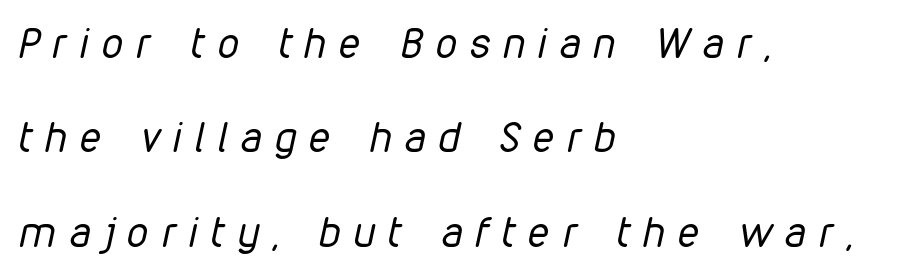
Line starts are locked; line ends wander. The weight would be labelled regular, book, light, or lighter still. These lines have a slow, spaced-out rhythm from letter to letter. Summary of vertical rhythm: relaxed, with wide interline spacing.
